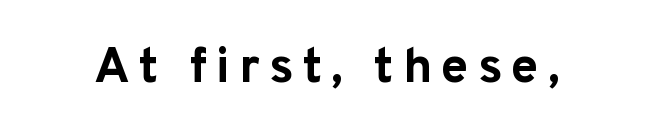
{"serif": "no", "italic": "no", "bold": "yes", "weight": "bold", "width": "normal", "stroke_contrast": "low", "x_height": "medium", "monospaced": "no", "underline": "no", "glyph_px": 49}
